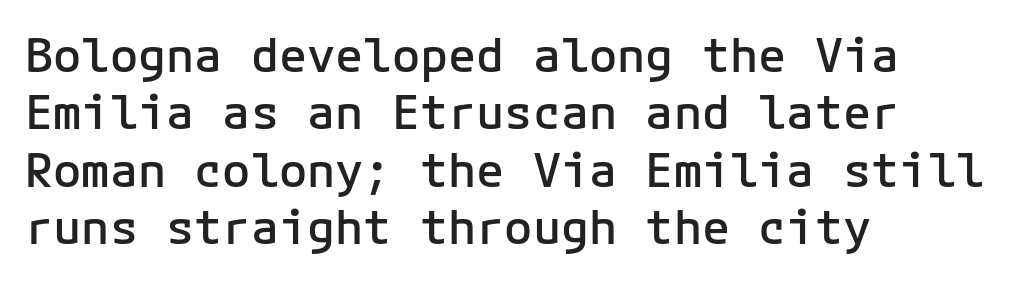
The image shows 47 px semibold sans-serif type, upright, monospaced; set left-aligned, line spacing 1.22x, normal letter spacing, not underlined; low stroke contrast and a medium x-height.
